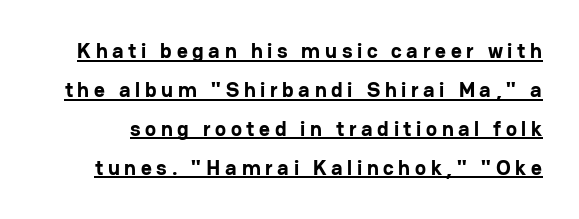
Q: Is the text bold? A: Yes.
Q: Is the text italic (slanted)? A: No, it is upright.
Q: Is the text underlined? A: Yes.
Q: Is the spacing between letters normal or unusually wide? A: Unusually wide.
